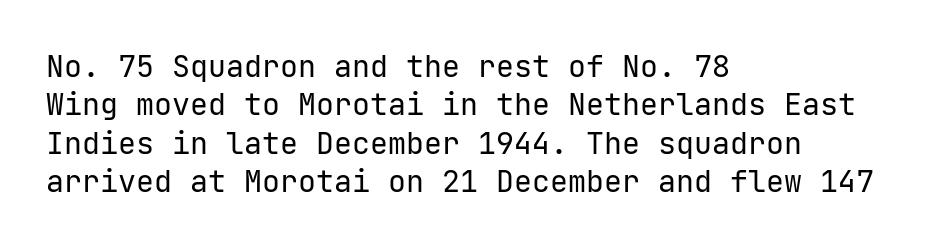
{"serif": "no", "italic": "no", "bold": "no", "weight": "regular", "width": "normal", "stroke_contrast": "low", "x_height": "medium", "underline": "no", "align": "left", "line_spacing": "normal", "line_spacing_ratio": 1.28, "letter_spacing": "normal", "letter_spacing_em": 0.0, "glyph_px": 30}
